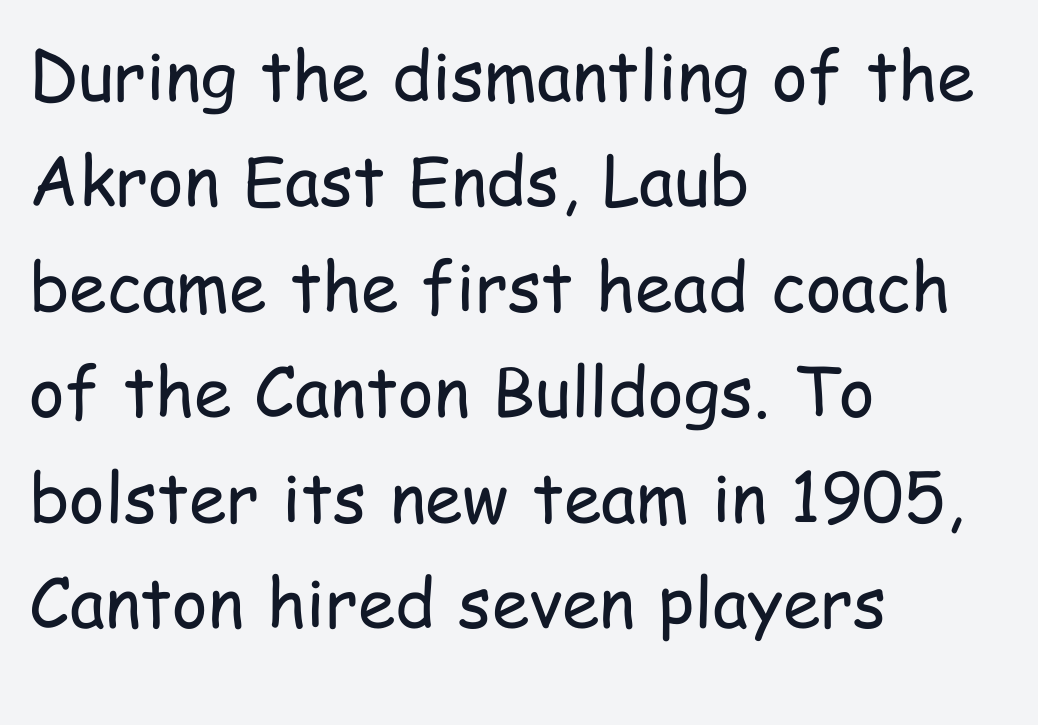
Q: Is the text bold? A: No.
Q: Is the text italic (slanted)? A: No, it is upright.
Q: Is the typeface a serif or a sans-serif typeface? A: Sans-serif.
Q: Is the text underlined? A: No.
Q: How is the paragraph aligned? A: Left-aligned.
Q: Is the spacing between letters normal or unusually wide? A: Normal.
Q: Is the spacing between lines tight, normal or loose? A: Normal.
Q: Width (condensed, normal, or wide)? A: Condensed.
Q: Stroke contrast? A: Low.
Q: x-height? A: Medium.
Q: Monospaced? A: No.
